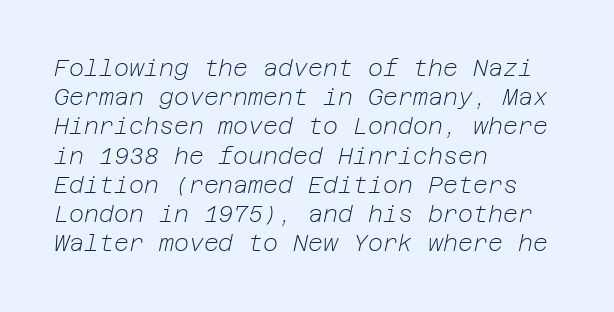
{"italic": "yes", "lean": "right", "slant_degrees": 12, "bold": "no", "underline": "no", "align": "left", "line_spacing": "normal", "line_spacing_ratio": 1.27, "letter_spacing": "normal", "letter_spacing_em": 0.0, "glyph_px": 23}
